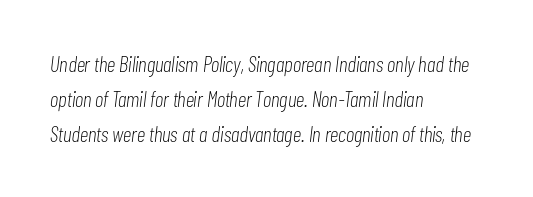
{"italic": "yes", "lean": "right", "slant_degrees": 7, "bold": "no", "underline": "no", "align": "left", "line_spacing": "normal", "line_spacing_ratio": 1.59, "letter_spacing": "normal", "letter_spacing_em": 0.0, "glyph_px": 22}
